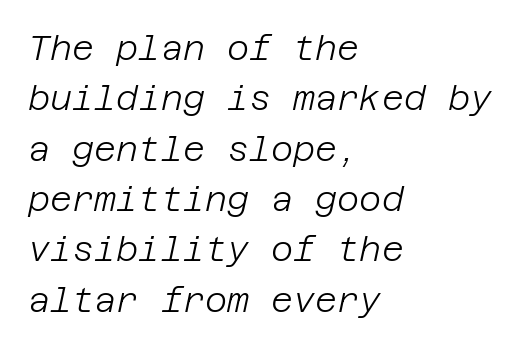
The image shows 34 px light type, italic (leaning right); set left-aligned, normal line spacing (1.48x), normal letter spacing, not underlined; low stroke contrast and a large x-height.
